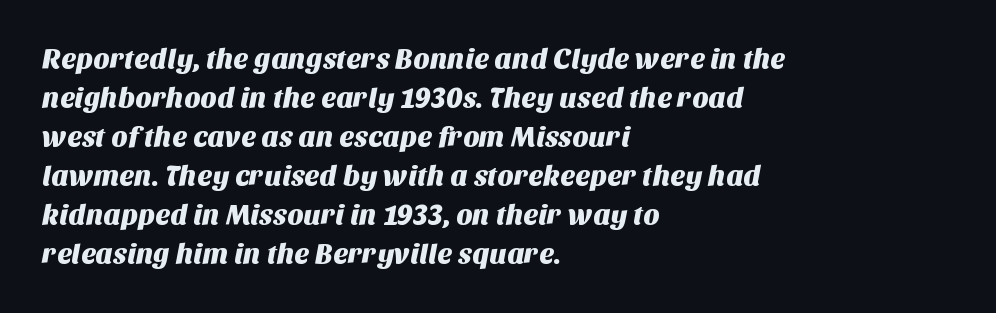
The image shows 28 px sans-serif type; set left-aligned, normal line spacing (1.39x), normal letter spacing, not underlined; medium stroke contrast and a large x-height.
